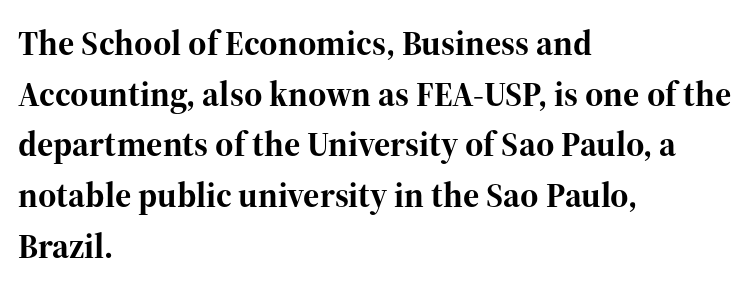
Q: Is the text bold? A: Yes.
Q: Is the text italic (slanted)? A: No, it is upright.
Q: Is the typeface a serif or a sans-serif typeface? A: Serif.
Q: Is the text underlined? A: No.
Q: How is the paragraph aligned? A: Left-aligned.
Q: Is the spacing between letters normal or unusually wide? A: Normal.
Q: Is the spacing between lines tight, normal or loose? A: Normal.
Q: Width (condensed, normal, or wide)? A: Normal.
Q: Stroke contrast? A: High.
Q: x-height? A: Medium.
Q: Monospaced? A: No.
